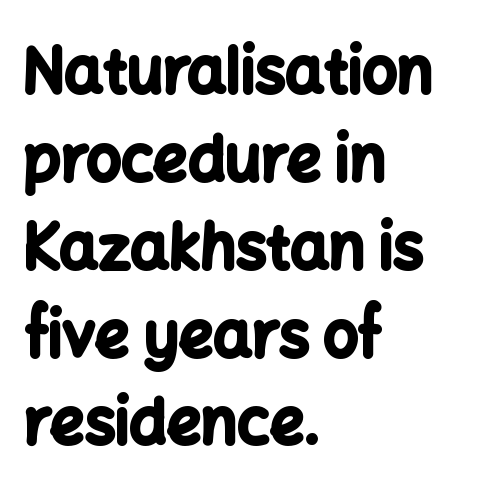
The image shows 61 px bold sans-serif type, upright; set left-aligned, normal line spacing (1.44x), normal letter spacing, not underlined; low stroke contrast and a medium x-height.
